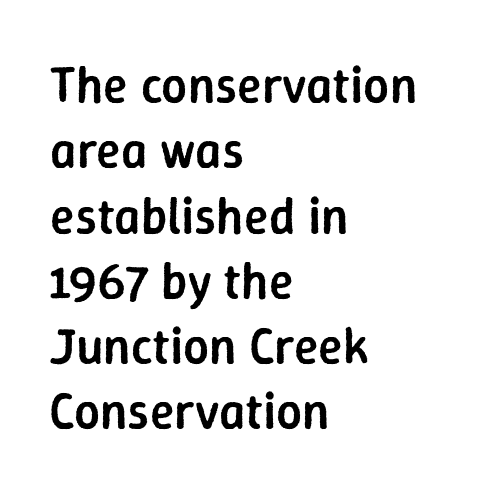
The type is set solid horizontally, with unmodified tracking. The space beneath each line is pristine and unruled. Every stem runs plumb, perpendicular to the baseline. Type style note: lacks serifs. Evenly set lines give the paragraph a standard silhouette. The sample has been set in demibold, a notch under bold.
